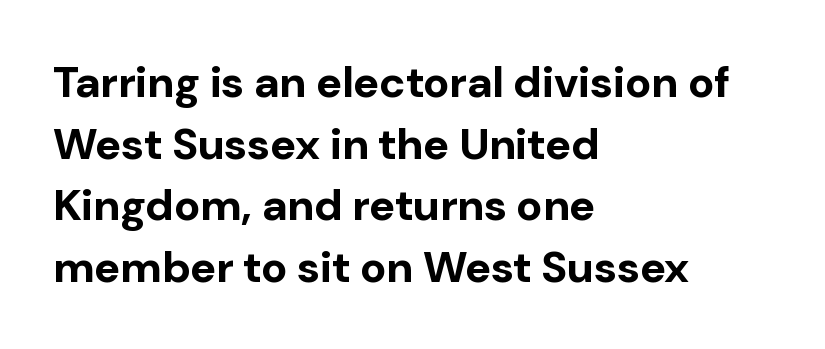
The image shows 44 px bold sans-serif type, upright; set left-aligned, normal line spacing (1.4x), normal letter spacing, not underlined; low stroke contrast and a medium x-height.
